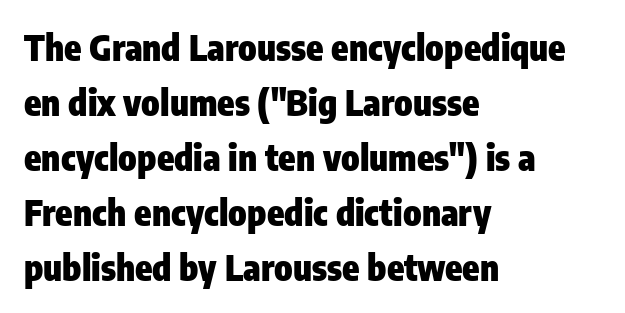
The image shows 35 px heavy, condensed sans-serif type, upright; set left-aligned, normal line spacing (1.57x), normal letter spacing, not underlined; low stroke contrast and a medium x-height.
